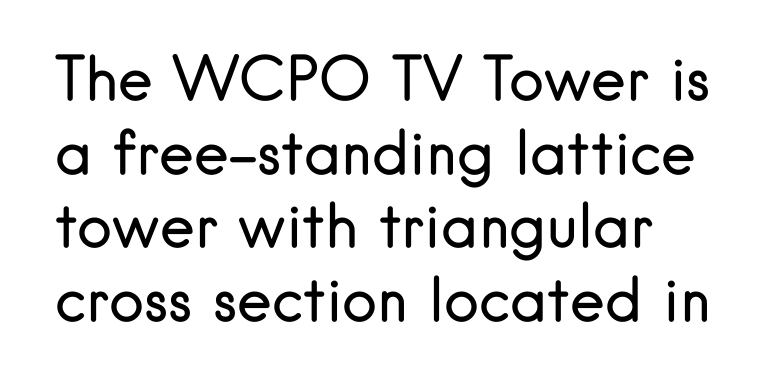
The image shows 59 px regular-weight sans-serif type, upright; set normal line spacing (1.25x), normal letter spacing, not underlined; low stroke contrast and a small x-height.
